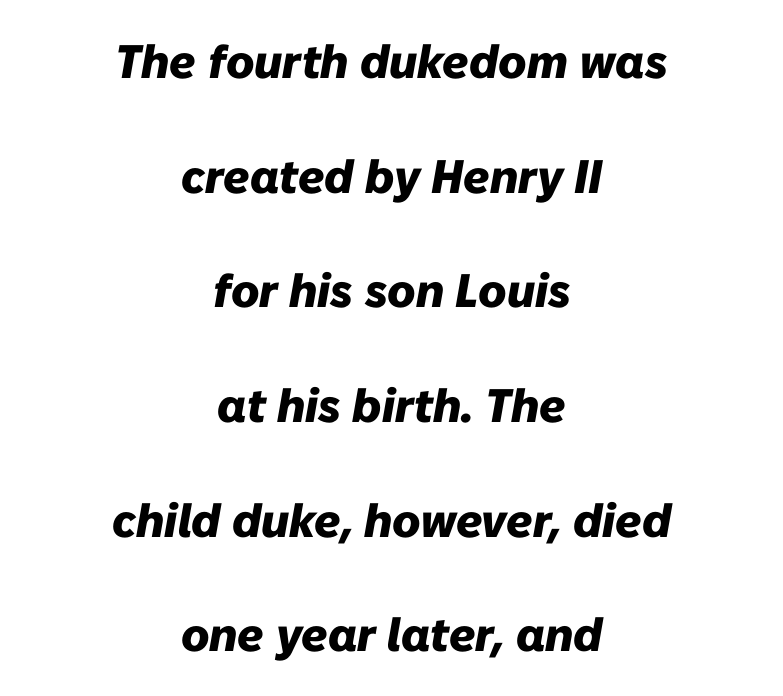
The image shows 47 px heavy type, italic (leaning right); set centered, loose line spacing (2.44x), normal letter spacing, not underlined; low stroke contrast and a medium x-height.
